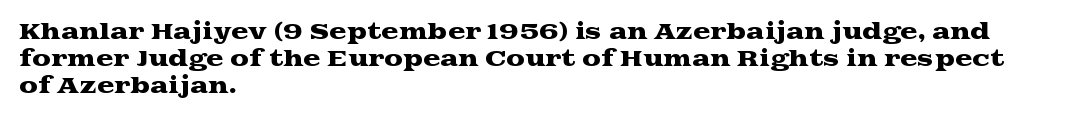
No word sits above an underline. Rendered with straight, roman letterforms. A typesetter would call this leading conventional body-copy spacing. Nothing unusual about the tracking: characters are spaced as the font intends. Line starts are locked; line ends wander.
